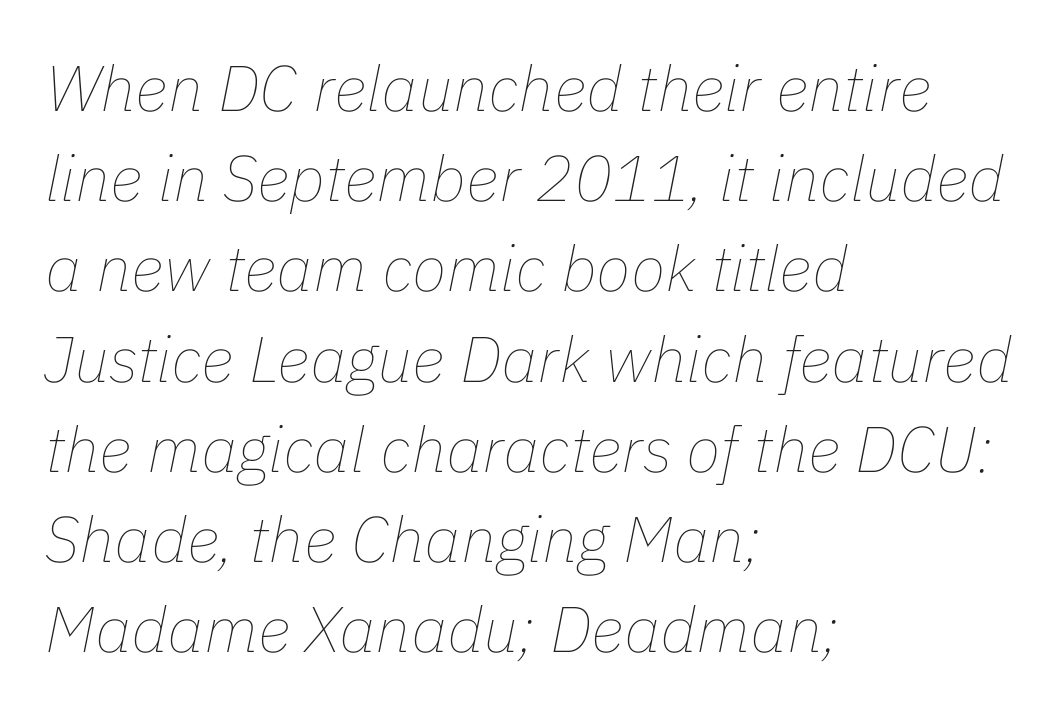
{"italic": "yes", "lean": "right", "slant_degrees": 11, "bold": "no", "weight": "thin", "width": "normal", "stroke_contrast": "low", "x_height": "medium", "monospaced": "no", "underline": "no", "align": "left", "line_spacing": "normal", "line_spacing_ratio": 1.41, "letter_spacing": "normal", "letter_spacing_em": 0.0, "glyph_px": 64}
